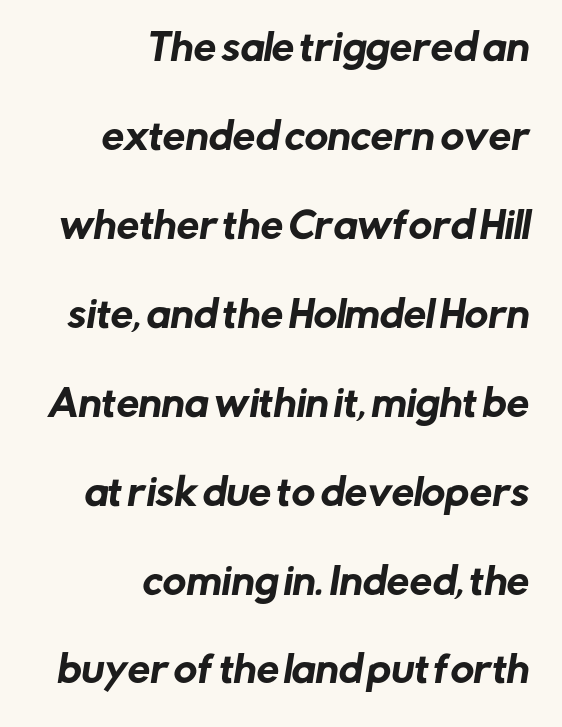
The string is rendered with underlining switched off. Rows of type keep a wide berth in the vertical direction. Horizontal alignment here is rightward, an uncommon choice for prose. Are there feet on the stems? There aren't — it's a sans.
